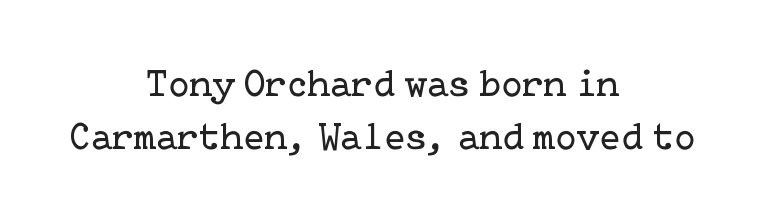
Is the type heavy? It reads as light-to-regular instead. Little horizontal feet cap the strokes, marking this as serif type. Layout note: lines centered. Words appear dense and cohesive because spacing is normal.
